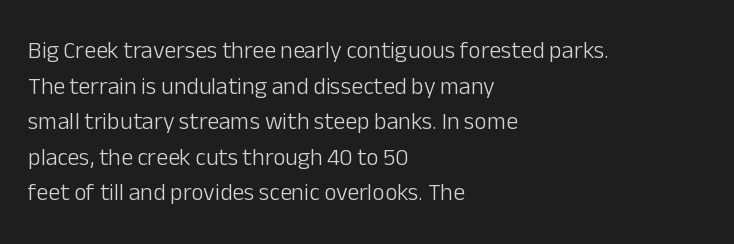
The image shows 24 px text type, upright; set left-aligned, normal line spacing (1.48x), normal letter spacing, not underlined.
